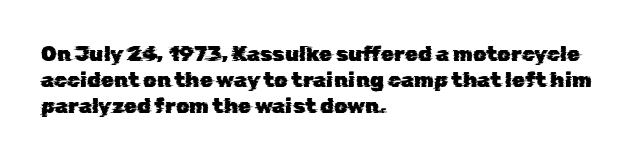
The image shows 21 px text type; set left-aligned, line spacing 1.23x, normal letter spacing, not underlined.
